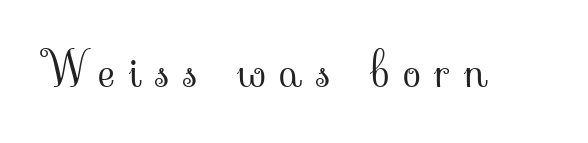
Q: Is the text bold? A: No.
Q: Is the text italic (slanted)? A: No, it is upright.
Q: Is the typeface a serif or a sans-serif typeface? A: Serif.
Q: Is the text underlined? A: No.
Q: Is the spacing between letters normal or unusually wide? A: Unusually wide.
Q: Width (condensed, normal, or wide)? A: Normal.
Q: Stroke contrast? A: Low.
Q: x-height? A: Small.
Q: Monospaced? A: No.
